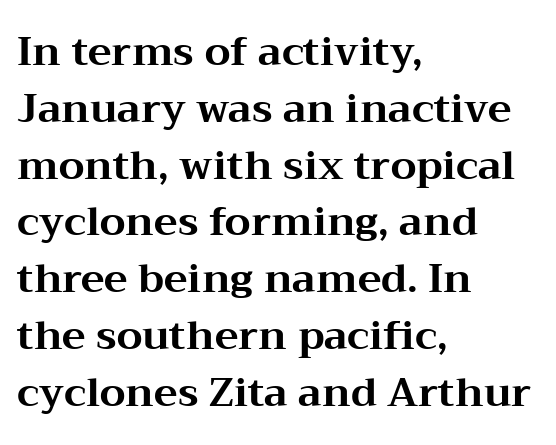
All the whitespace from short lines collects on the right. Glyph-to-glyph distance matches everyday printed text. Line spacing here is normal. This is heavy type, rendered in bold.
